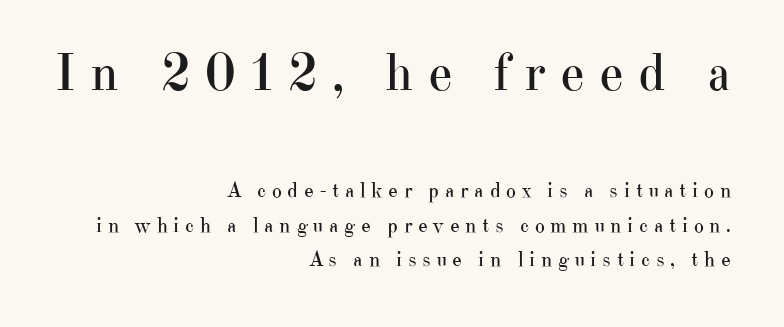
The passage shown is typed in a proportional face where columns would drift. The lines in this sample share a right terminus and differ only in where they begin. Characters remain perfectly vertical along every line. Characters follow at a spacing far wider than the type designer built in. Caption: face not bold, strokes unweighted.
